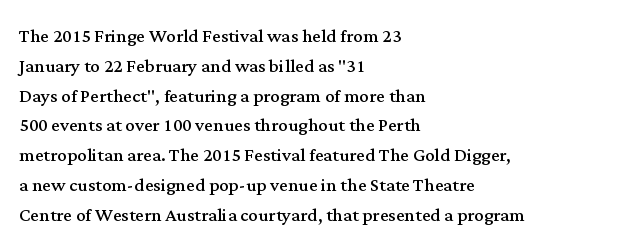
{"italic": "no", "bold": "no", "underline": "no", "align": "left", "line_spacing_ratio": 1.24, "letter_spacing": "normal", "letter_spacing_em": 0.0, "glyph_px": 24}
